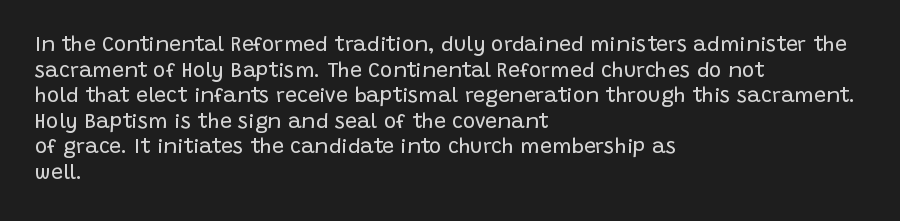
{"italic": "no", "bold": "no", "underline": "no", "align": "left", "line_spacing_ratio": 1.22, "letter_spacing": "normal", "letter_spacing_em": 0.0, "glyph_px": 21}
